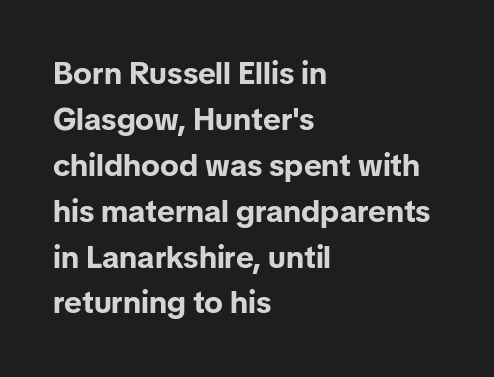
{"serif": "no", "italic": "no", "bold": "yes", "weight": "bold", "width": "normal", "stroke_contrast": "low", "x_height": "medium", "monospaced": "no", "underline": "no", "align": "left", "line_spacing": "normal", "line_spacing_ratio": 1.48, "letter_spacing": "normal", "letter_spacing_em": 0.0, "glyph_px": 31}
